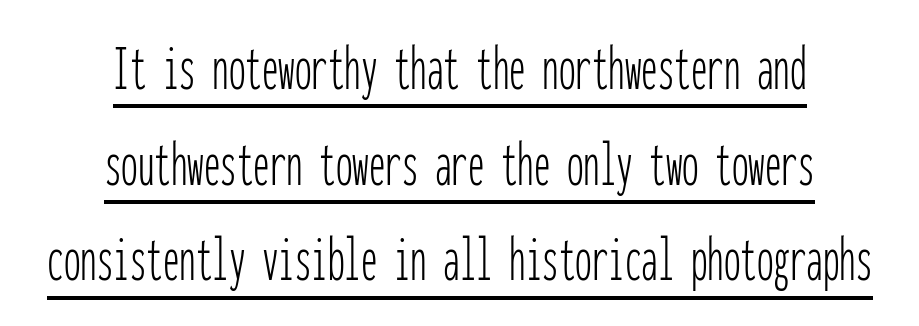
Q: Is the text bold? A: No.
Q: Is the text italic (slanted)? A: No, it is upright.
Q: Is the typeface a serif or a sans-serif typeface? A: Sans-serif.
Q: Is the text underlined? A: Yes.
Q: How is the paragraph aligned? A: Centered.
Q: Is the spacing between letters normal or unusually wide? A: Normal.
Q: Is the spacing between lines tight, normal or loose? A: Normal.
Q: Width (condensed, normal, or wide)? A: Condensed.
Q: Stroke contrast? A: Low.
Q: x-height? A: Medium.
Q: Monospaced? A: Yes.
